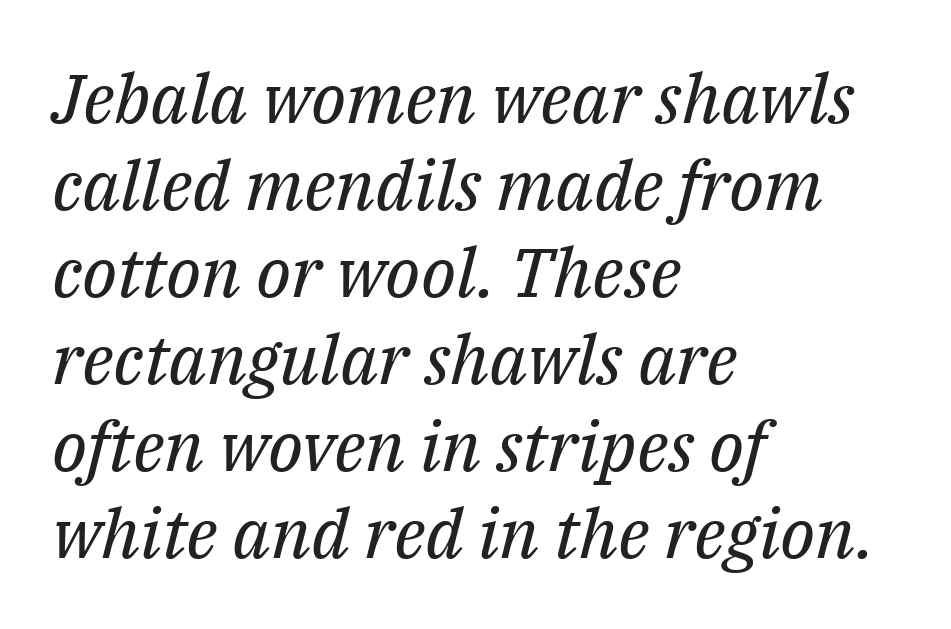
The image shows 69 px regular-weight serif type, italic (leaning right); set left-aligned, normal line spacing (1.26x), normal letter spacing, not underlined; medium stroke contrast and a medium x-height.
